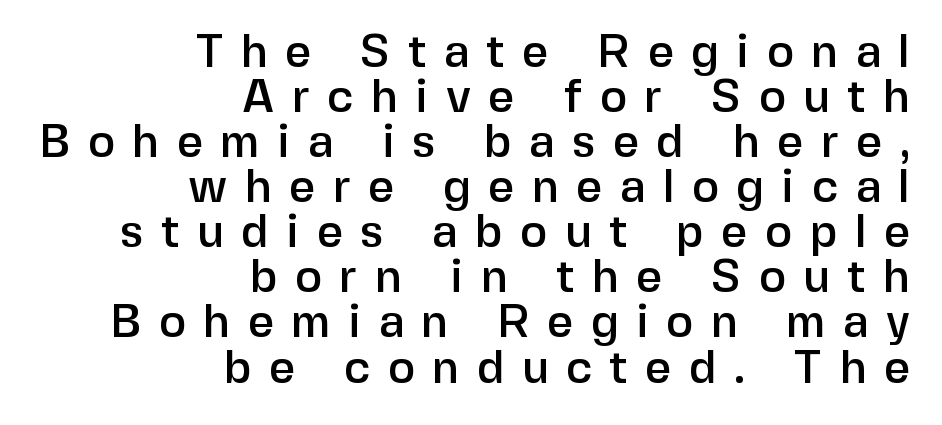
The image shows 46 px sans-serif type, upright; set right-aligned, tight line spacing (0.98x), unusually wide letter spacing (+0.38 em), not underlined; low stroke contrast and a medium x-height.
